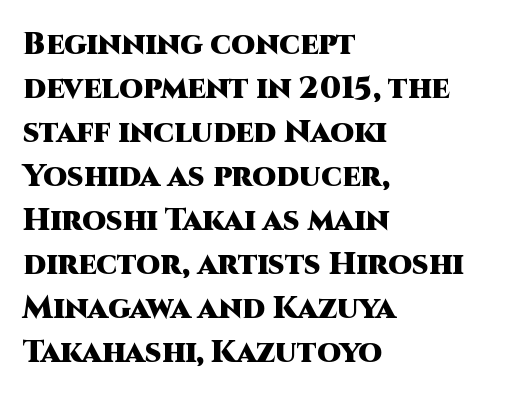
{"serif": "no", "italic": "no", "bold": "yes", "weight": "heavy", "width": "normal", "stroke_contrast": "high", "x_height": "large", "monospaced": "no", "underline": "no", "align": "left", "line_spacing": "normal", "line_spacing_ratio": 1.42, "letter_spacing": "normal", "letter_spacing_em": 0.0, "glyph_px": 31}
